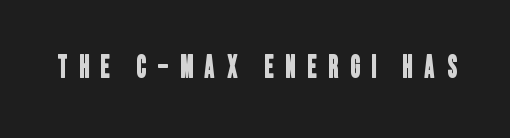
The image shows 30 px condensed sans-serif type; set unusually wide letter spacing (+0.4 em), not underlined; low stroke contrast and a large x-height.
